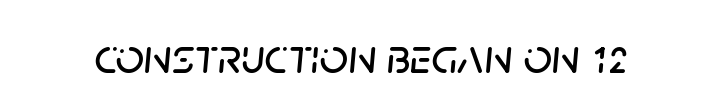
{"italic": "yes", "lean": "right", "slant_degrees": 5, "width": "normal", "stroke_contrast": "low", "x_height": "large", "monospaced": "no", "underline": "no", "letter_spacing": "normal", "letter_spacing_em": 0.0, "glyph_px": 50}
